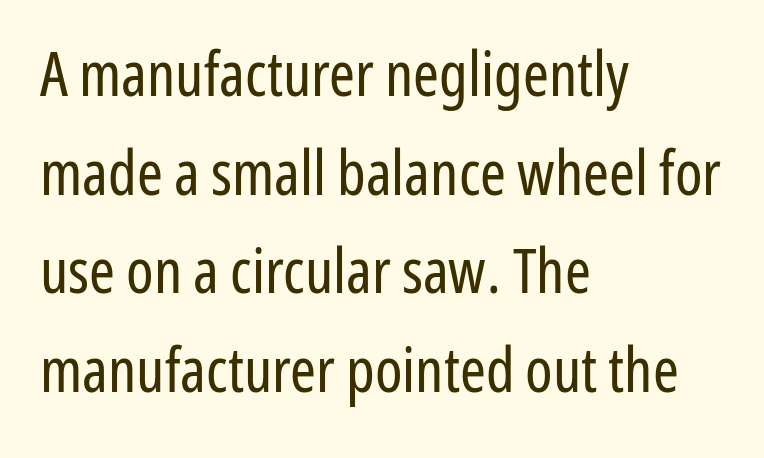
The image shows 62 px regular-weight, condensed sans-serif type, upright; set left-aligned, normal line spacing (1.59x), normal letter spacing, not underlined; low stroke contrast and a medium x-height.
